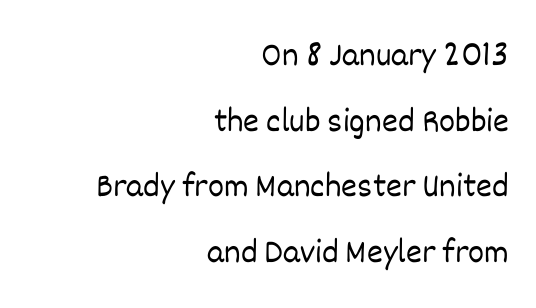
{"italic": "no", "bold": "no", "weight": "light", "width": "normal", "stroke_contrast": "low", "x_height": "large", "monospaced": "no", "underline": "no", "align": "right", "line_spacing": "loose", "line_spacing_ratio": 1.93, "letter_spacing": "normal", "letter_spacing_em": 0.0, "glyph_px": 34}
